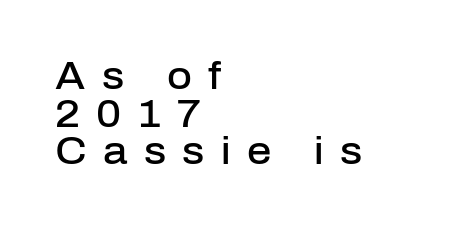
The image shows 38 px semibold sans-serif type, upright; set left-aligned, tight line spacing (0.99x), unusually wide letter spacing (+0.43 em), not underlined; low stroke contrast and a medium x-height.
